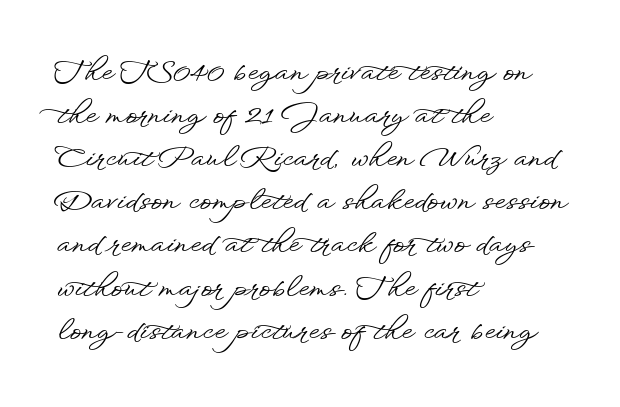
The image shows 28 px wide sans-serif type; set left-aligned, normal line spacing (1.54x), normal letter spacing, not underlined; low stroke contrast and a small x-height.
